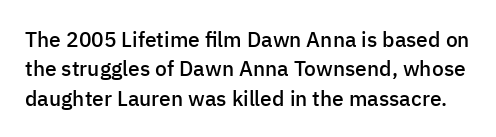
Q: Is the text bold? A: Semi-bold.
Q: Is the text italic (slanted)? A: No, it is upright.
Q: Is the text underlined? A: No.
Q: Is the spacing between letters normal or unusually wide? A: Normal.
Q: Is the spacing between lines tight, normal or loose? A: Normal.
